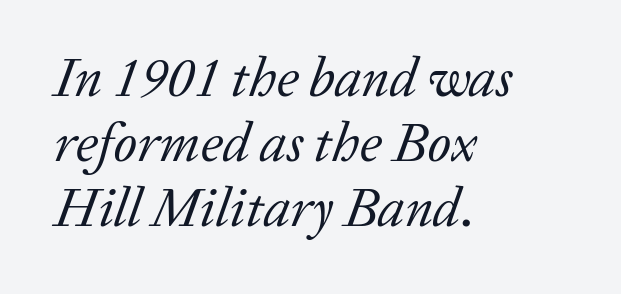
The image shows 55 px regular-weight serif type, italic (leaning right); set left-aligned, line spacing 1.18x, normal letter spacing, not underlined; low stroke contrast and a medium x-height.
